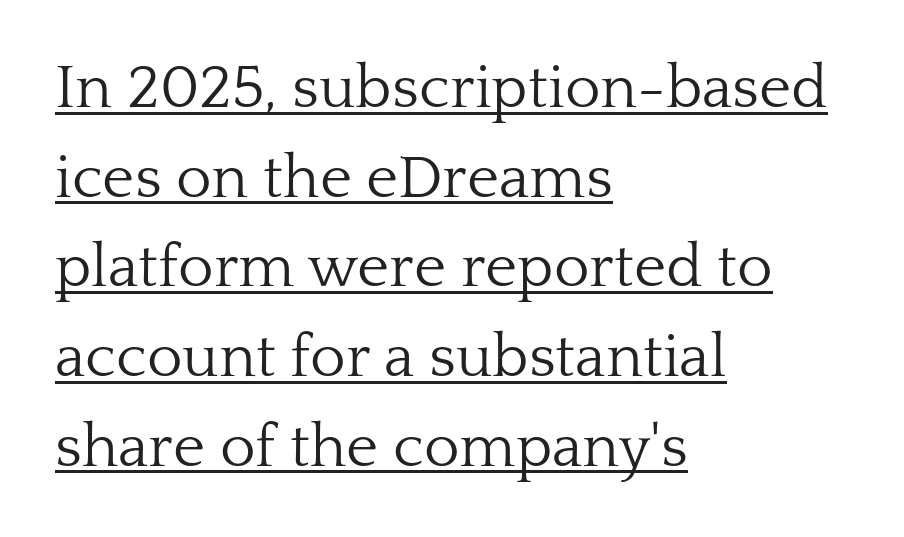
Q: Is the text bold? A: No.
Q: Is the text italic (slanted)? A: No, it is upright.
Q: Is the typeface a serif or a sans-serif typeface? A: Serif.
Q: Is the text underlined? A: Yes.
Q: How is the paragraph aligned? A: Left-aligned.
Q: Is the spacing between letters normal or unusually wide? A: Normal.
Q: Is the spacing between lines tight, normal or loose? A: Normal.
Q: Width (condensed, normal, or wide)? A: Normal.
Q: Stroke contrast? A: Low.
Q: x-height? A: Medium.
Q: Monospaced? A: No.
